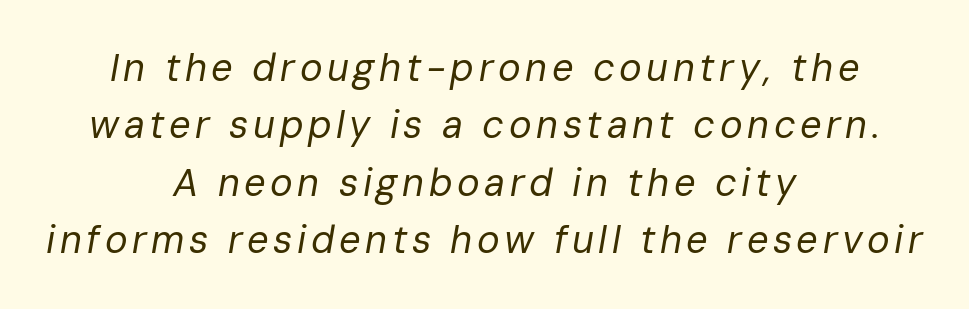
Think of a printed novel: that variable character pitch is what you see here. Italic: yes, the glyphs are oblique. Baseline-to-baseline distance is the conventional proportion of letter height. Check under the words: just untouched page. Bold? No — there's no thickening of the strokes.
